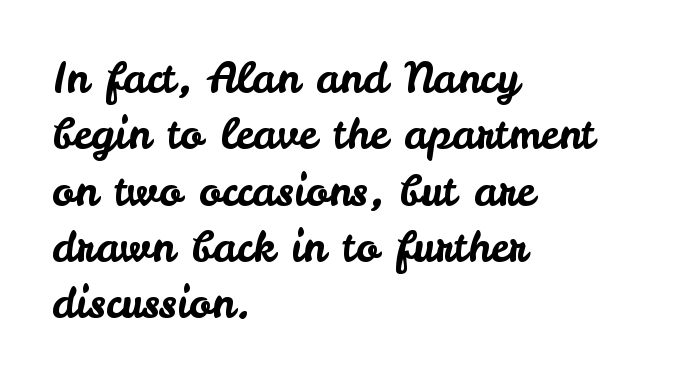
Q: Is the text italic (slanted)? A: Yes.
Q: Is the typeface a serif or a sans-serif typeface? A: Sans-serif.
Q: Is the text underlined? A: No.
Q: How is the paragraph aligned? A: Left-aligned.
Q: Is the spacing between letters normal or unusually wide? A: Normal.
Q: Is the spacing between lines tight, normal or loose? A: Normal.
Q: Width (condensed, normal, or wide)? A: Normal.
Q: Stroke contrast? A: Low.
Q: x-height? A: Small.
Q: Monospaced? A: No.
